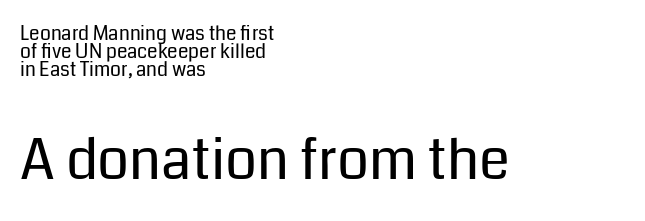
{"serif": "no", "italic": "no", "bold": "no", "weight": "regular", "width": "normal", "stroke_contrast": "low", "x_height": "medium", "monospaced": "no", "underline": "no", "align": "left", "line_spacing": "tight", "line_spacing_ratio": 0.96, "letter_spacing": "normal", "letter_spacing_em": 0.0, "larger_block": "second", "size_ratio": 2.95, "glyph_px": 56}
